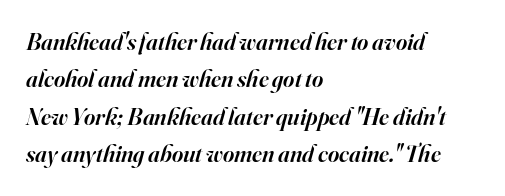
{"italic": "yes", "lean": "right", "slant_degrees": 16, "bold": "semi", "underline": "no", "align": "left", "line_spacing": "normal", "line_spacing_ratio": 1.56, "letter_spacing": "normal", "letter_spacing_em": 0.0, "glyph_px": 24}
